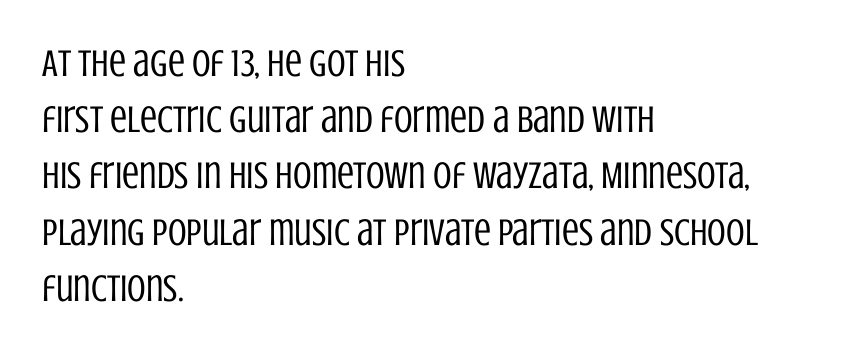
The image shows 38 px regular-weight, condensed sans-serif type, upright; set left-aligned, normal line spacing (1.48x), normal letter spacing, not underlined; low stroke contrast and a large x-height.
